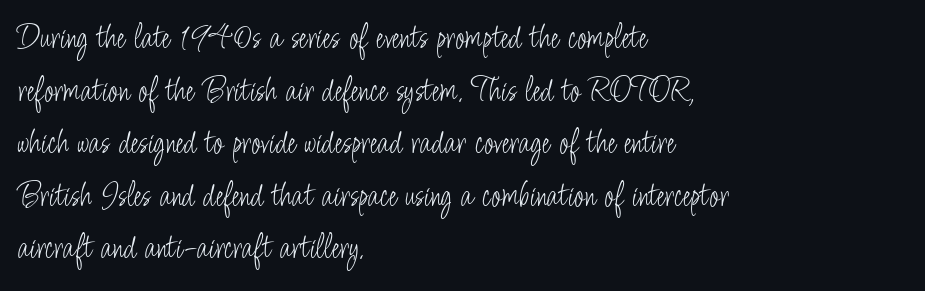
{"serif": "no", "bold": "no", "weight": "light", "width": "condensed", "stroke_contrast": "low", "x_height": "small", "monospaced": "no", "underline": "no", "align": "left", "line_spacing": "normal", "line_spacing_ratio": 1.46, "letter_spacing": "normal", "letter_spacing_em": 0.0, "glyph_px": 36}
